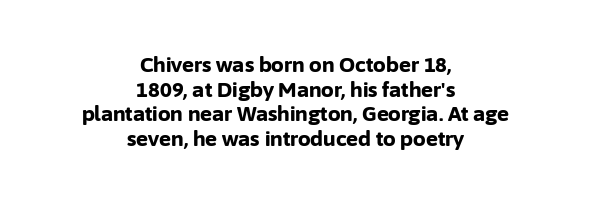
The image shows 20 px bold type, upright; set centered, line spacing 1.23x, normal letter spacing, not underlined.
